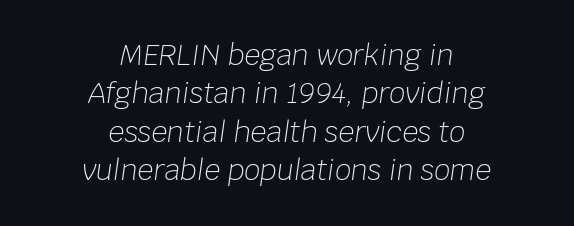
{"italic": "yes", "lean": "right", "slant_degrees": 8, "bold": "no", "weight": "light", "width": "normal", "stroke_contrast": "low", "x_height": "large", "monospaced": "no", "underline": "no", "align": "center", "line_spacing": "normal", "line_spacing_ratio": 1.37, "letter_spacing": "normal", "letter_spacing_em": 0.0, "glyph_px": 28}
